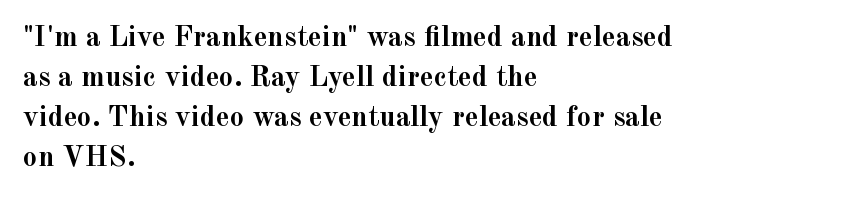
Unmarked baselines from the first word to the last. Spacing verdict: proportional, widths tailored to each character. Compared with typical paragraphs, the rows here are spaced about the same. No extra tracking has been applied to these lines. The setting favours the left margin, as ordinary paragraphs usually do. The face used here is seriffed, in the tradition of book romans.
